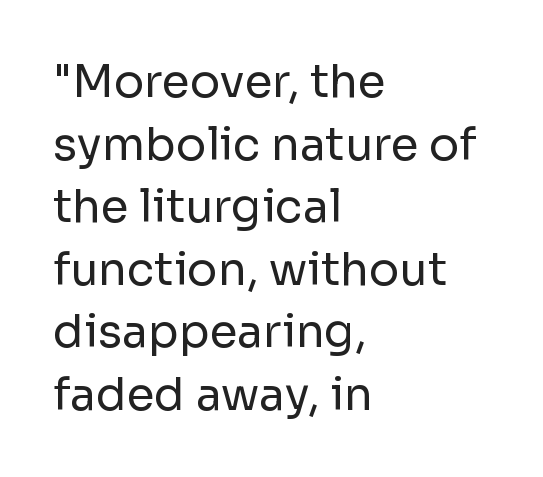
If you drew a line through each stem, it would be perfectly vertical. The tracking reads as untouched default to a designer's eye. Each stroke keeps to a modest, everyday thickness or less. The rendering uses natural spacing where letterforms have individual widths. The glyphs in this specimen are sans serif.
